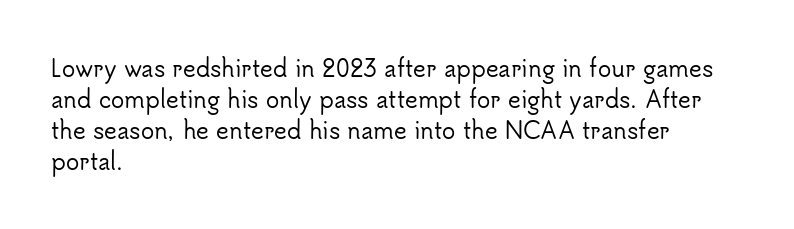
Q: Is the text italic (slanted)? A: No, it is upright.
Q: Is the text underlined? A: No.
Q: How is the paragraph aligned? A: Left-aligned.
Q: Is the spacing between letters normal or unusually wide? A: Normal.
Q: Is the spacing between lines tight, normal or loose? A: Normal.
